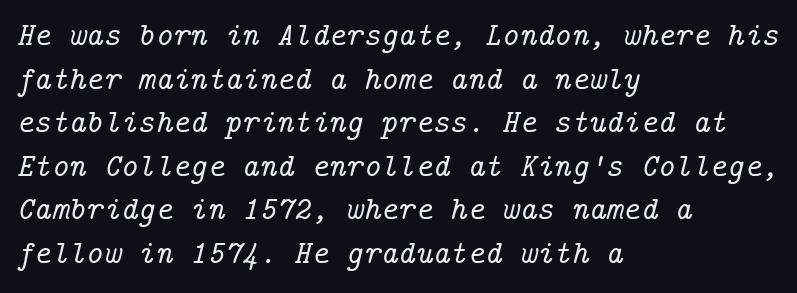
The image shows 33 px serif type, italic (leaning right); set left-aligned, normal line spacing (1.32x), normal letter spacing, not underlined; low stroke contrast and a medium x-height.
